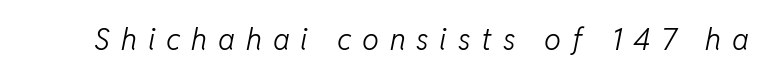
Q: Is the text bold? A: No.
Q: Is the text italic (slanted)? A: Yes, it leans right by about 11 degrees.
Q: Is the text underlined? A: No.
Q: Is the spacing between letters normal or unusually wide? A: Unusually wide.
Q: Width (condensed, normal, or wide)? A: Normal.
Q: Stroke contrast? A: Low.
Q: x-height? A: Medium.
Q: Monospaced? A: No.
